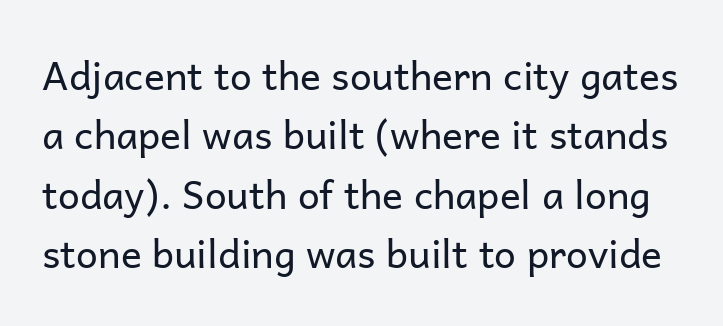
The image shows 39 px regular-weight sans-serif type, upright; set normal line spacing (1.52x), normal letter spacing, not underlined; low stroke contrast and a medium x-height.
